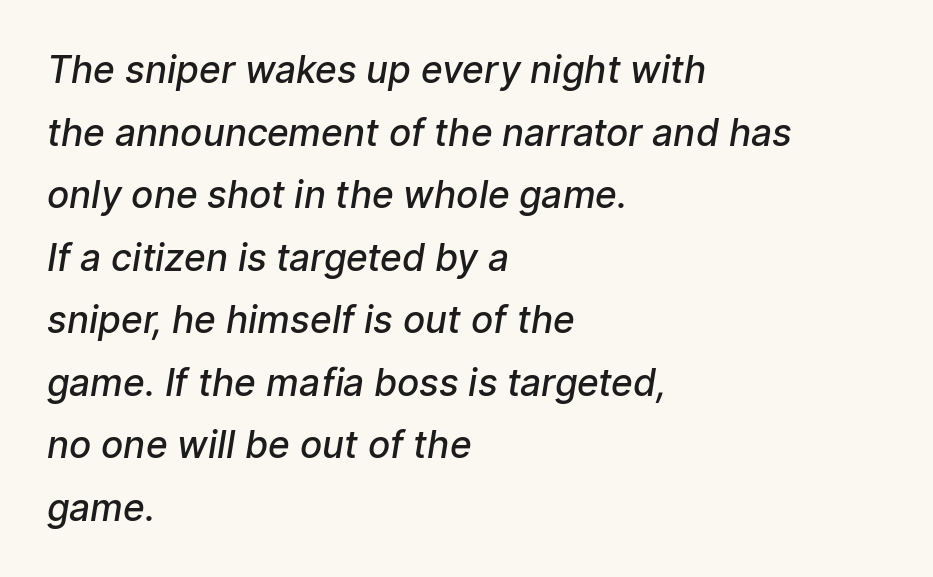
The image shows 37 px semibold sans-serif type; set left-aligned, normal line spacing (1.69x), normal letter spacing, not underlined; low stroke contrast and a medium x-height.
